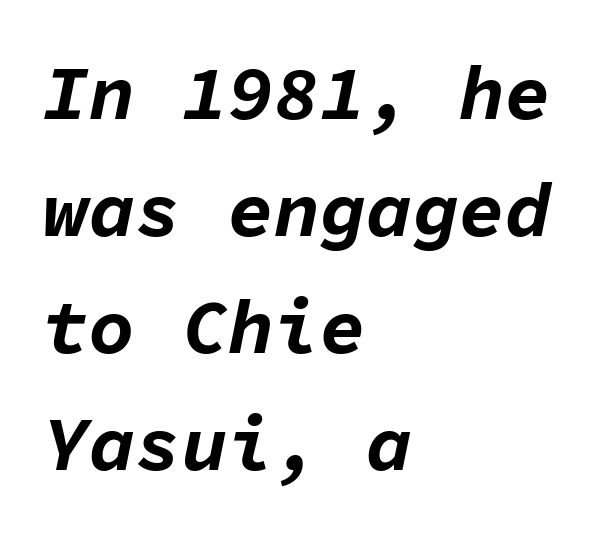
{"italic": "yes", "lean": "right", "slant_degrees": 11, "bold": "yes", "weight": "bold", "width": "normal", "stroke_contrast": "low", "x_height": "medium", "monospaced": "yes", "underline": "no", "align": "left", "line_spacing": "normal", "line_spacing_ratio": 1.52, "letter_spacing": "normal", "letter_spacing_em": 0.0, "glyph_px": 77}
